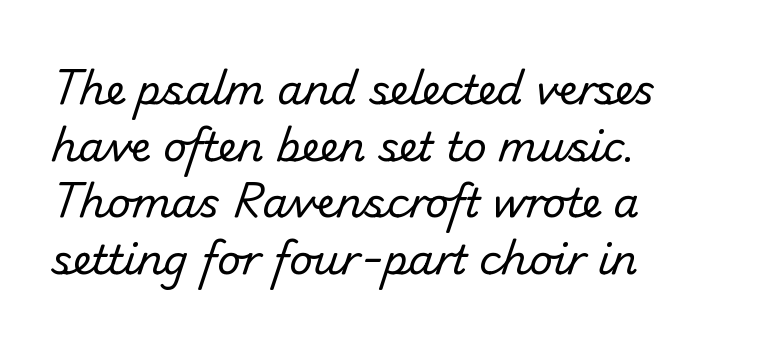
The image shows 41 px regular-weight sans-serif type; set left-aligned, normal line spacing (1.38x), normal letter spacing, not underlined; low stroke contrast and a small x-height.
